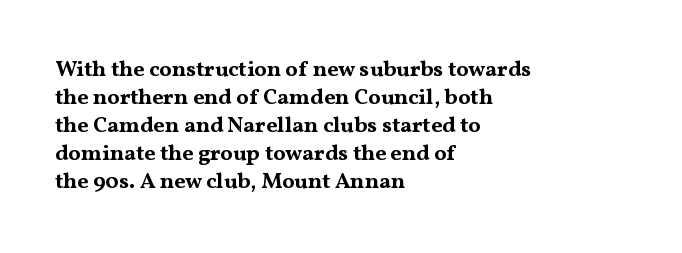
The axis of the letterforms is exactly vertical. Leftover space on each line is placed entirely after the last word. Each row of text sits above clean, open space. Students, note that the glyphs here touch the page at normal intervals.
